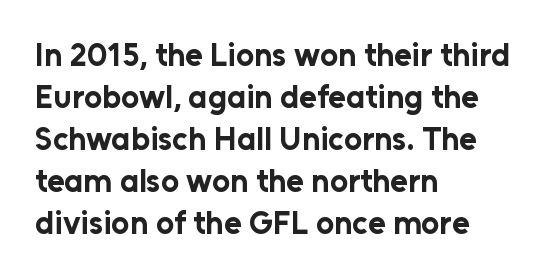
{"serif": "no", "italic": "no", "bold": "yes", "weight": "bold", "width": "normal", "stroke_contrast": "low", "x_height": "medium", "monospaced": "no", "underline": "no", "align": "left", "line_spacing": "normal", "line_spacing_ratio": 1.31, "letter_spacing": "normal", "letter_spacing_em": 0.0, "glyph_px": 32}
